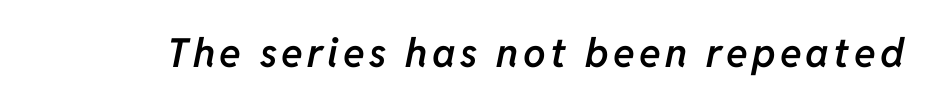
The image shows 40 px semibold type, italic (leaning right); set not underlined; low stroke contrast and a medium x-height.
